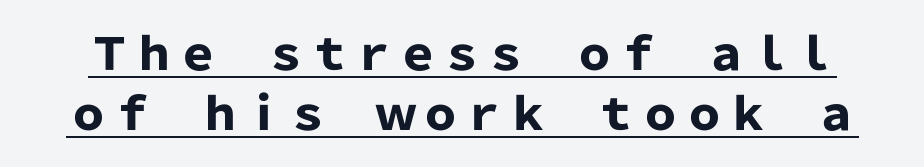
Q: Is the text bold? A: Yes.
Q: Is the text italic (slanted)? A: No, it is upright.
Q: Is the typeface a serif or a sans-serif typeface? A: Sans-serif.
Q: Is the text underlined? A: Yes.
Q: Is the spacing between letters normal or unusually wide? A: Normal.
Q: Is the spacing between lines tight, normal or loose? A: Normal.
Q: Width (condensed, normal, or wide)? A: Normal.
Q: Stroke contrast? A: Low.
Q: x-height? A: Medium.
Q: Monospaced? A: No.
